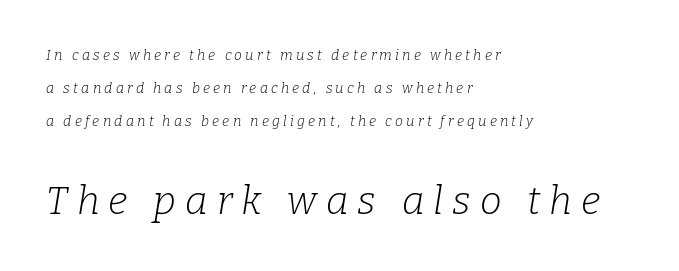
Q: Is the text bold? A: No.
Q: Is the text italic (slanted)? A: Yes, it leans right by about 9 degrees.
Q: Is the typeface a serif or a sans-serif typeface? A: Serif.
Q: Is the text underlined? A: No.
Q: How is the paragraph aligned? A: Left-aligned.
Q: Is the spacing between letters normal or unusually wide? A: Unusually wide.
Q: Is the spacing between lines tight, normal or loose? A: Loose.
Q: Which block of text is set in a larger size, the first (top) or the second (bottom)? A: The second (bottom) one.
Q: Width (condensed, normal, or wide)? A: Normal.
Q: Stroke contrast? A: Low.
Q: x-height? A: Medium.
Q: Monospaced? A: No.
